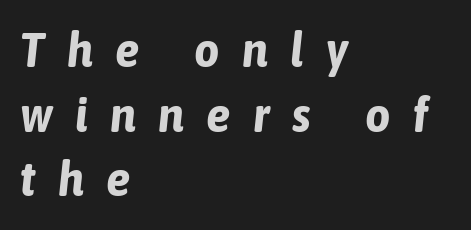
The image shows 49 px bold, condensed type, italic (leaning right); set left-aligned, normal line spacing (1.32x), unusually wide letter spacing (+0.46 em), not underlined; low stroke contrast and a medium x-height.
